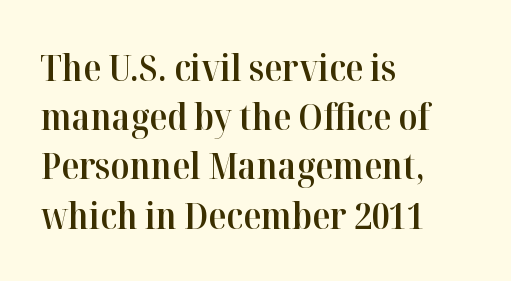
The image shows 37 px semibold serif type, upright; set left-aligned, normal line spacing (1.33x), normal letter spacing, not underlined; high stroke contrast and a medium x-height.
